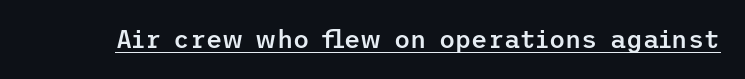
The letters sit at their default tracking, neither squeezed nor spread. On the weight axis this lands at semibold, roughly 600. Somebody hit Ctrl+U on this one — the words are underlined. In terms of posture, this sample is upright.
